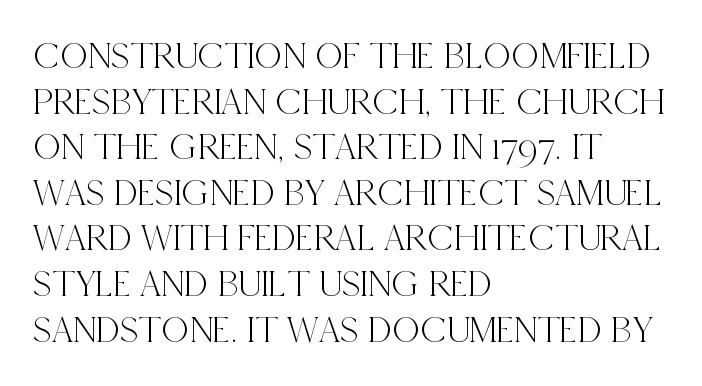
One-word summary of the alignment: left. Is there any slant? The stems are plumb. The horizontal fit of the characters is conventional and even. Only glyphs here, with clear space below each row. Type style note: has serifs.
